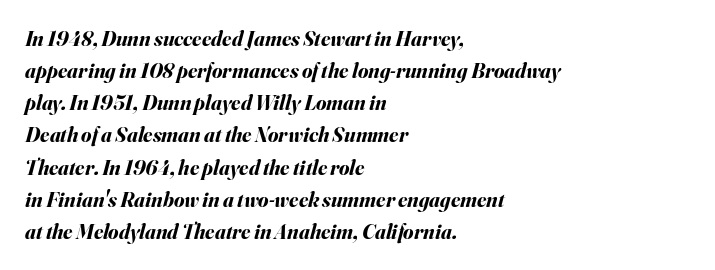
The rendering anchors every line to the left-hand side. Caption: standard tracking, unaltered. The specimen reads as italic at a glance. How heavy is the stroke? Heavy — this is a bold. This sample keeps an unexceptional amount of space between lines. Descenders hang freely into open space.
